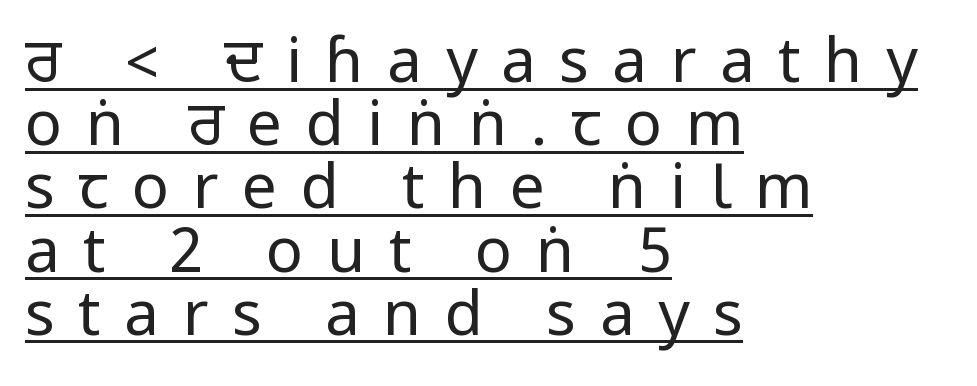
The image shows 62 px regular-weight, condensed sans-serif type, upright; set left-aligned, tight line spacing (1.02x), unusually wide letter spacing (+0.38 em), underlined; low stroke contrast.
